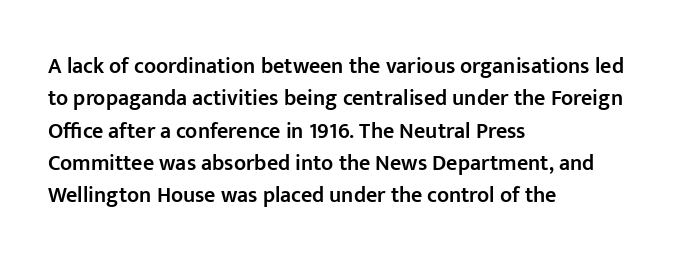
One glance says typical: line gaps are just what's usual. Type without underlining. The passage is arranged the way most books set body copy — flush left. The passage shown has conventional tracking throughout.
